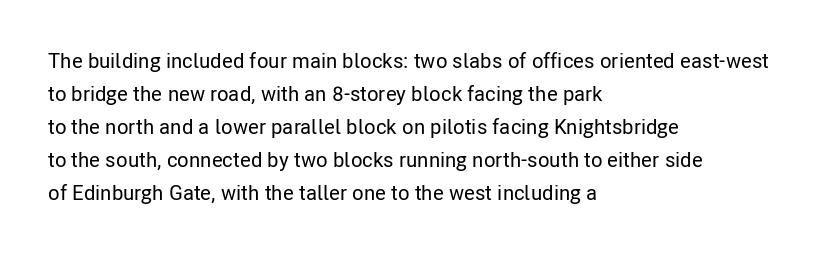
The image shows 21 px text type, upright; set left-aligned, normal line spacing (1.57x), normal letter spacing, not underlined.
